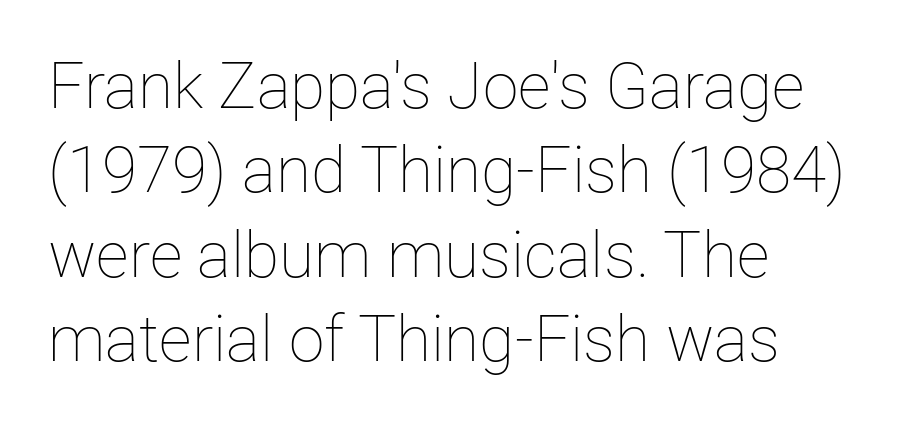
The image shows 64 px thin type, upright; set left-aligned, normal line spacing (1.32x), normal letter spacing, not underlined; low stroke contrast and a medium x-height.
